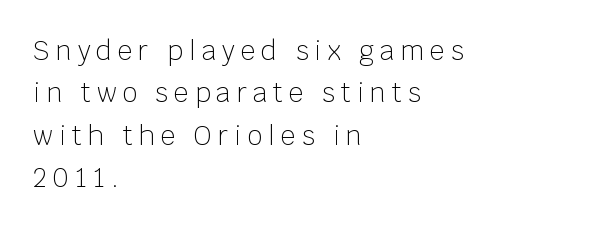
Q: Is the text bold? A: No.
Q: Is the text italic (slanted)? A: No, it is upright.
Q: Is the text underlined? A: No.
Q: How is the paragraph aligned? A: Left-aligned.
Q: Is the spacing between letters normal or unusually wide? A: Unusually wide.
Q: Is the spacing between lines tight, normal or loose? A: Normal.
